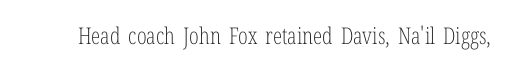
{"italic": "no", "bold": "no", "underline": "no", "letter_spacing": "normal", "letter_spacing_em": 0.0, "glyph_px": 23}
